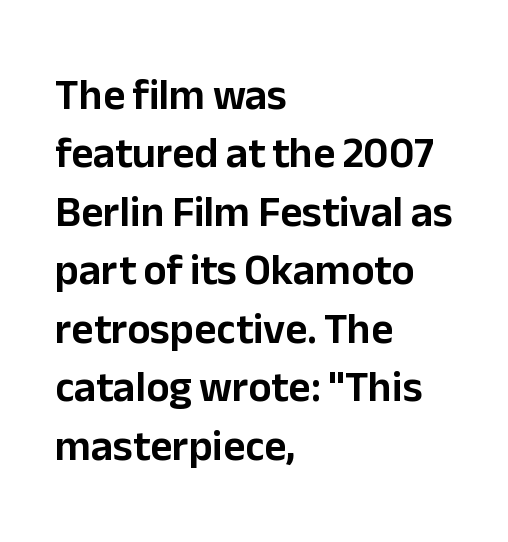
{"serif": "no", "italic": "no", "width": "normal", "stroke_contrast": "low", "x_height": "medium", "monospaced": "no", "underline": "no", "align": "left", "line_spacing": "normal", "line_spacing_ratio": 1.36, "letter_spacing": "normal", "letter_spacing_em": 0.0, "glyph_px": 43}
